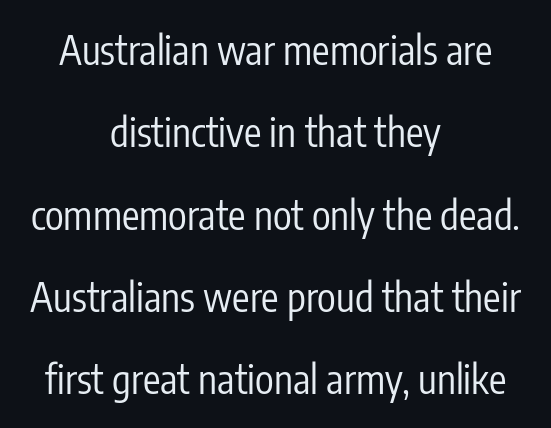
The image shows 39 px regular-weight, condensed sans-serif type, upright; set centered, loose line spacing (2.11x), normal letter spacing, not underlined; low stroke contrast and a medium x-height.
